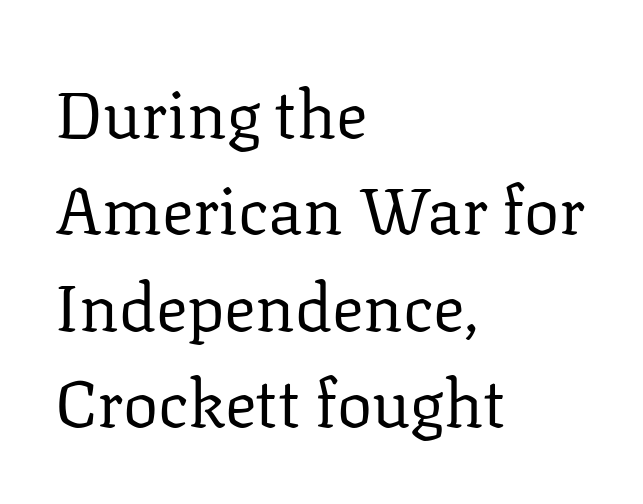
{"serif": "yes", "italic": "no", "bold": "no", "weight": "regular", "width": "normal", "stroke_contrast": "low", "x_height": "medium", "monospaced": "no", "underline": "no", "align": "left", "line_spacing": "normal", "line_spacing_ratio": 1.46, "letter_spacing": "normal", "letter_spacing_em": 0.0, "glyph_px": 66}
